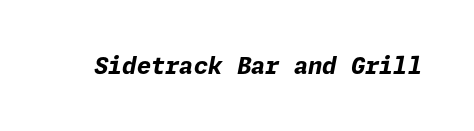
{"italic": "yes", "lean": "right", "slant_degrees": 11, "bold": "yes", "underline": "no", "letter_spacing": "normal", "letter_spacing_em": 0.0, "glyph_px": 23}
